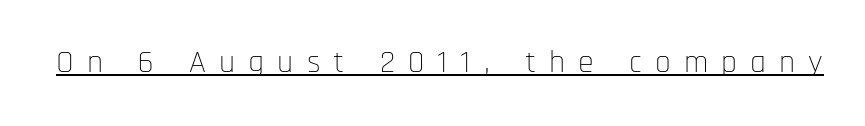
Descenders here cross a horizontal rule under the line. Counters stay open thanks to moderate or lighter strokes. Tracking value appears strongly positive — letters spread wide. The specimen reads as upright at a glance.
